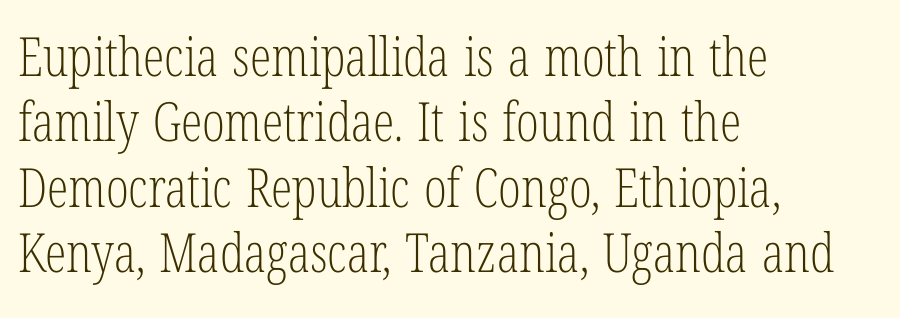
Underlining? Definitely not there. Teacher's note: observe the even left margin — that is flush-left alignment. This is serif lettering, the kind often seen in printed books. If you drew a line through each stem, it would be perfectly vertical. Character widths vary here, with narrow letters taking less room than wide ones. Is the letter spacing exaggerated? No — it looks like the ordinary default.
